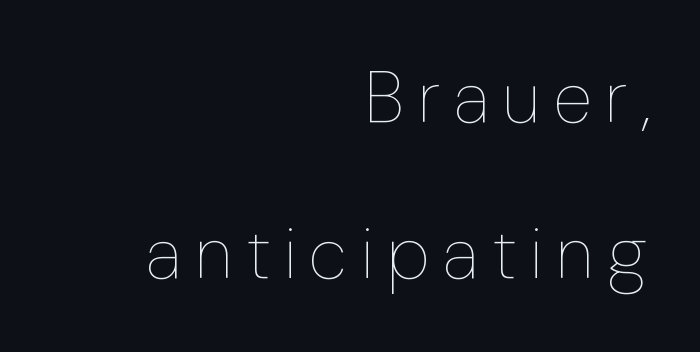
{"italic": "no", "bold": "no", "weight": "thin", "width": "normal", "stroke_contrast": "low", "x_height": "medium", "monospaced": "no", "underline": "no", "align": "right", "line_spacing": "loose", "line_spacing_ratio": 2.17, "glyph_px": 72}
